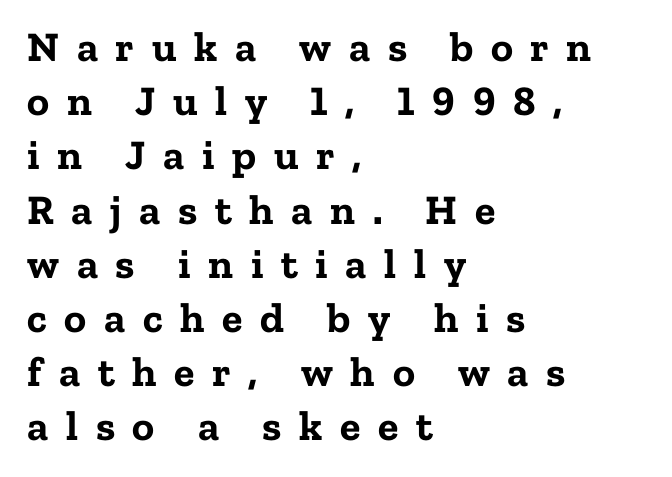
{"serif": "yes", "italic": "no", "bold": "yes", "weight": "bold", "width": "normal", "stroke_contrast": "low", "x_height": "medium", "monospaced": "no", "underline": "no", "align": "left", "line_spacing": "normal", "line_spacing_ratio": 1.29, "letter_spacing": "wide", "letter_spacing_em": 0.42, "glyph_px": 42}
